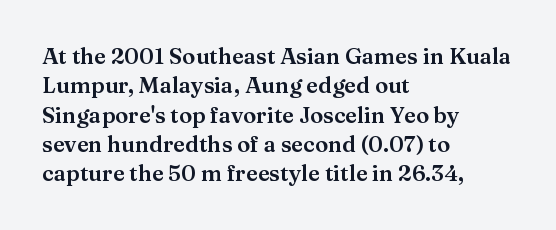
The image shows 22 px text type, upright; set left-aligned, normal line spacing (1.33x), normal letter spacing, not underlined.
